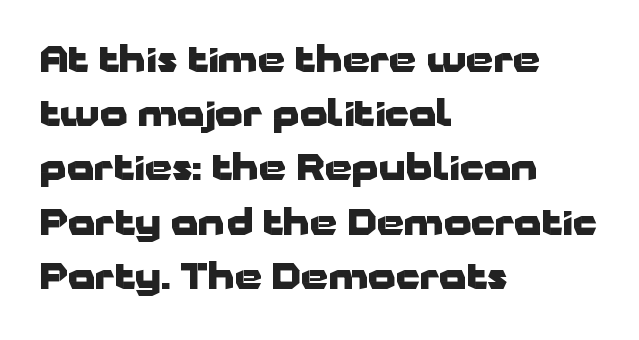
{"serif": "no", "italic": "no", "bold": "yes", "weight": "heavy", "width": "wide", "stroke_contrast": "low", "x_height": "medium", "monospaced": "no", "underline": "no", "align": "left", "line_spacing": "normal", "line_spacing_ratio": 1.55, "letter_spacing": "normal", "letter_spacing_em": 0.0, "glyph_px": 35}
